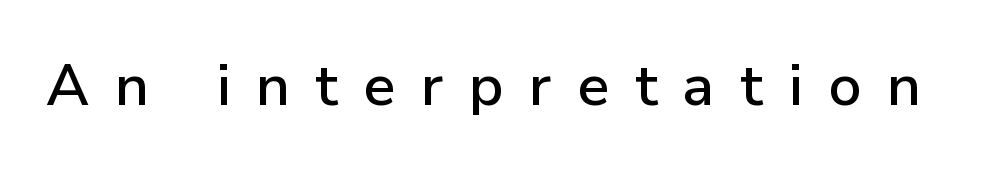
{"serif": "no", "italic": "no", "width": "normal", "stroke_contrast": "low", "x_height": "medium", "monospaced": "no", "underline": "no", "letter_spacing": "wide", "letter_spacing_em": 0.44, "glyph_px": 58}
